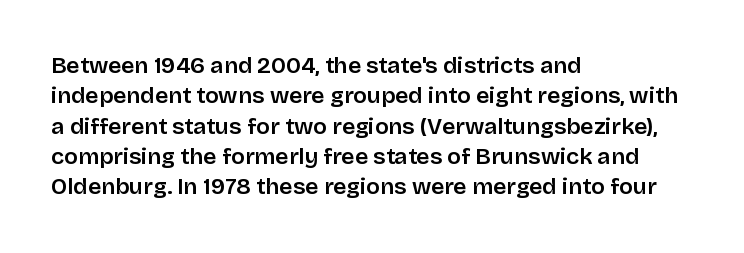
The face used here is rendered with its standard letterfit. These lines are set flush left with a ragged right edge. The glyphs are unaccompanied by any horizontal stroke below them. Normally led — the rows are evenly, conventionally spaced. Do the letters lean? They stand straight.
